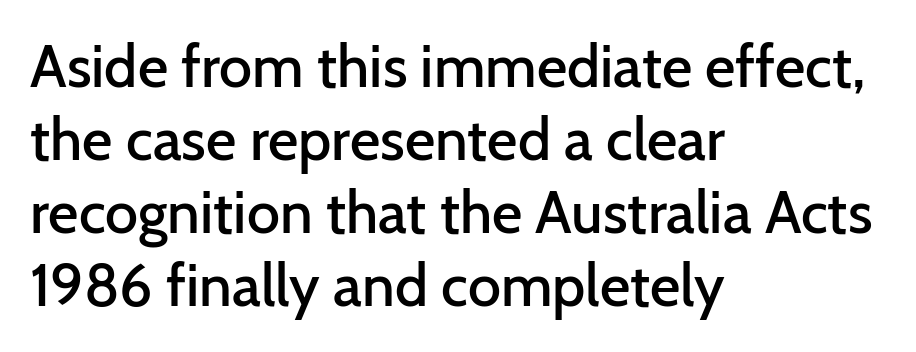
All the whitespace from short lines collects on the right. Tall strokes in this sample are plumb rather than angled. Between one letter and the next there's only the usual sliver of space. Nobody drew a line under any word here. On the weight axis this lands at semibold, roughly 600. Here the designer chose a conventional face with non-uniform glyph widths.
